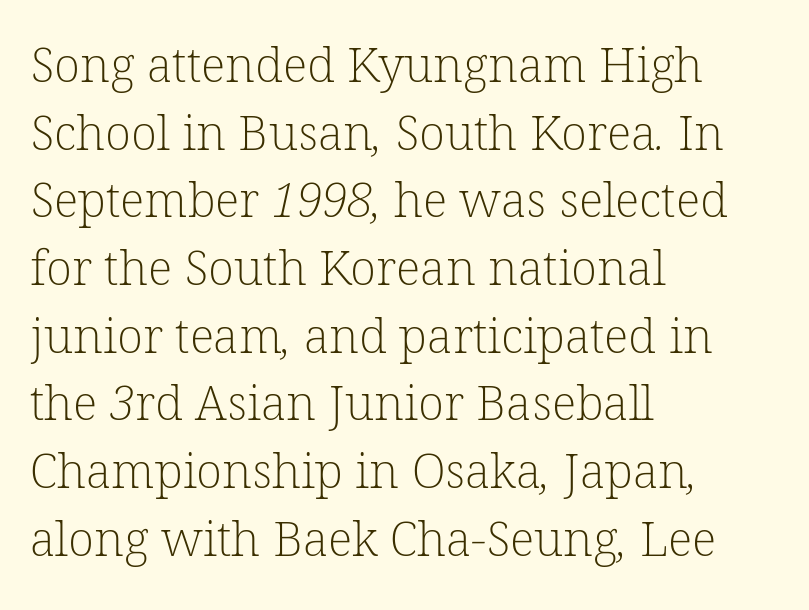
The image shows 48 px light serif type; set left-aligned, normal line spacing (1.41x), normal letter spacing, not underlined; low stroke contrast and a medium x-height.
